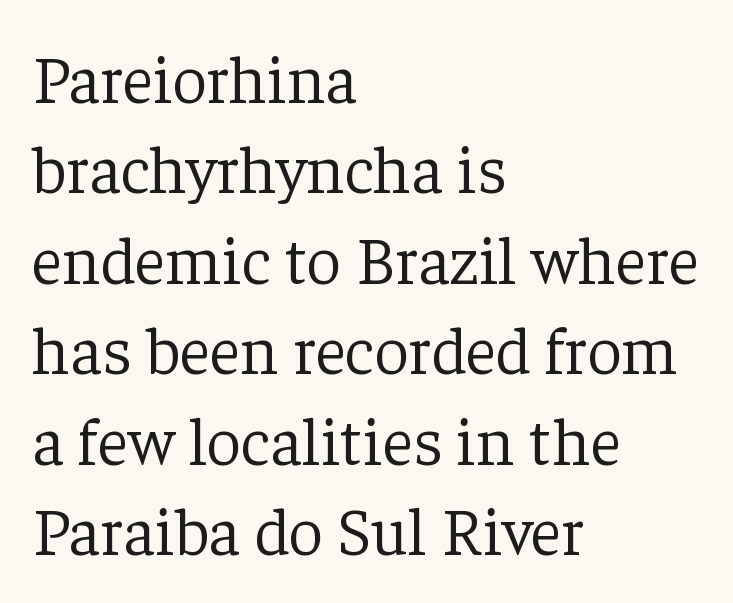
The image shows 68 px light serif type, upright; set left-aligned, normal line spacing (1.33x), normal letter spacing, not underlined; low stroke contrast and a medium x-height.
